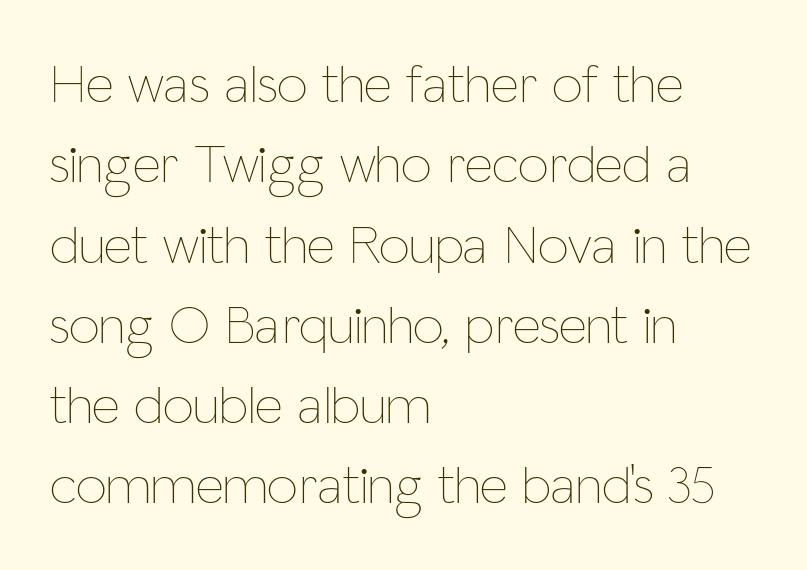
The image shows 55 px thin, condensed type, upright; set left-aligned, normal line spacing (1.46x), normal letter spacing, not underlined; low stroke contrast and a medium x-height.
